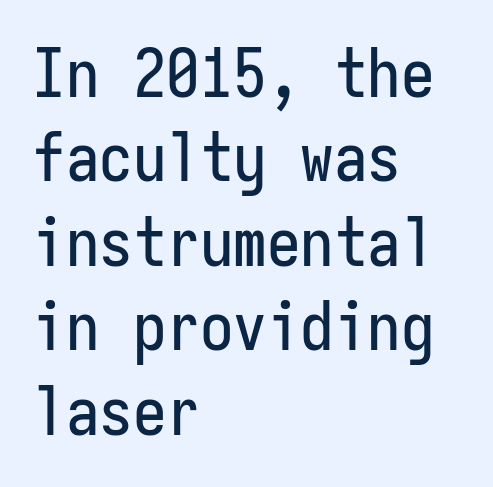
Q: Is the text italic (slanted)? A: No, it is upright.
Q: Is the typeface a serif or a sans-serif typeface? A: Sans-serif.
Q: Is the text underlined? A: No.
Q: How is the paragraph aligned? A: Left-aligned.
Q: Is the spacing between letters normal or unusually wide? A: Normal.
Q: Is the spacing between lines tight, normal or loose? A: Normal.
Q: Width (condensed, normal, or wide)? A: Condensed.
Q: Stroke contrast? A: Low.
Q: x-height? A: Medium.
Q: Monospaced? A: Yes.
